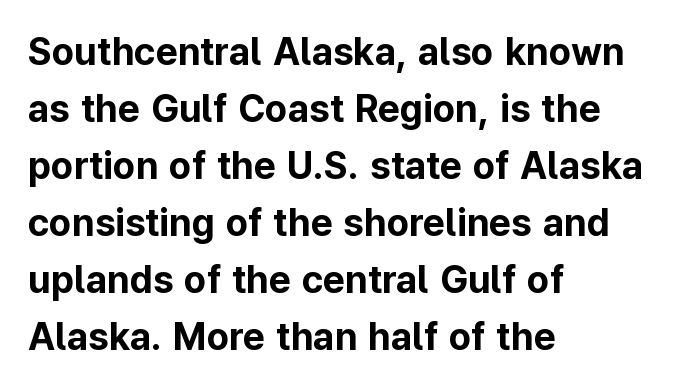
This sample is left-justified, so line endings fall wherever the words run out. Heft: maximum for text — a bold. The rendering uses natural spacing where letterforms have individual widths. Tracking here is standard; glyphs follow each other at the usual distance.
